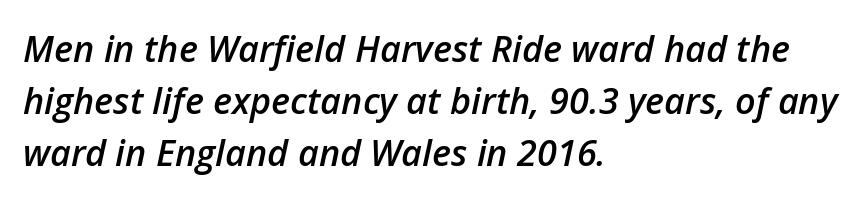
Q: Is the text bold? A: Semi-bold.
Q: Is the text italic (slanted)? A: Yes, it leans right by about 12 degrees.
Q: Is the text underlined? A: No.
Q: How is the paragraph aligned? A: Left-aligned.
Q: Is the spacing between letters normal or unusually wide? A: Normal.
Q: Is the spacing between lines tight, normal or loose? A: Normal.
Q: Width (condensed, normal, or wide)? A: Normal.
Q: Stroke contrast? A: Low.
Q: x-height? A: Medium.
Q: Monospaced? A: No.
